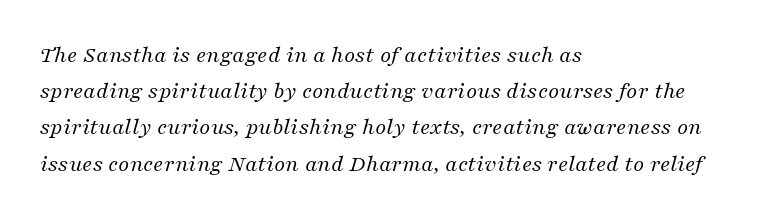
{"italic": "yes", "lean": "right", "slant_degrees": 16, "bold": "no", "underline": "no", "align": "left", "line_spacing": "normal", "line_spacing_ratio": 1.51, "letter_spacing": "normal", "letter_spacing_em": 0.0, "glyph_px": 24}
